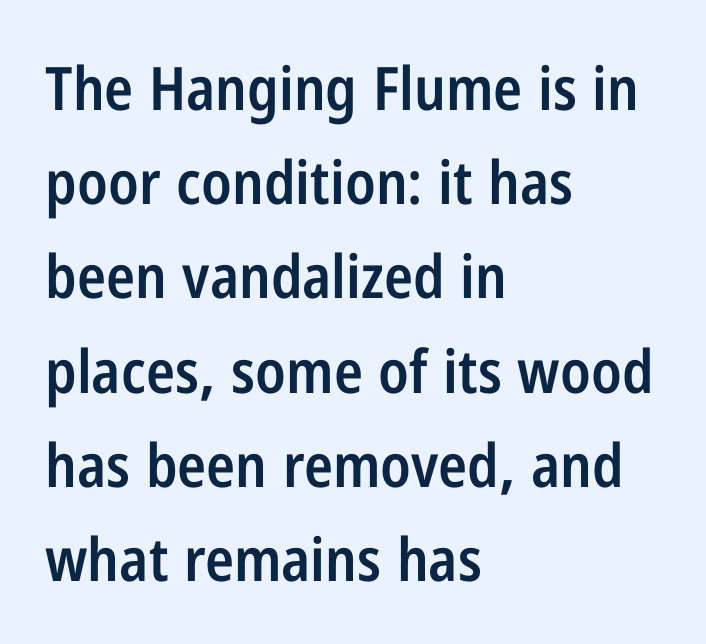
The glyphs in this specimen are sans serif. The typesetter chose a ragged-right arrangement here. Do the characters align in a grid? No, the font is proportional. Regarding leading, the lines here are spaced in the standard way.
